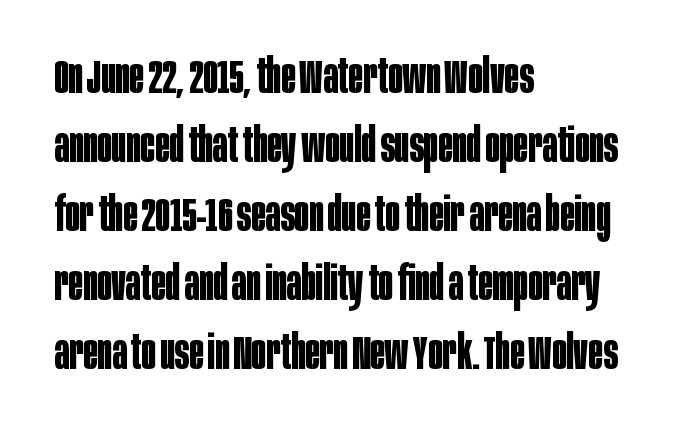
The image shows 48 px bold, condensed sans-serif type, upright; set left-aligned, normal line spacing (1.44x), normal letter spacing, not underlined; low stroke contrast and a large x-height.
